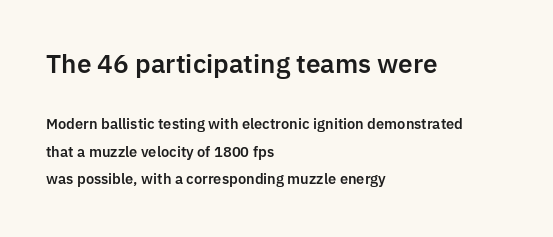
The image shows 25 px text type, upright; set left-aligned, loose line spacing (1.94x), normal letter spacing, not underlined; the first (top) block is 1.79x larger.
